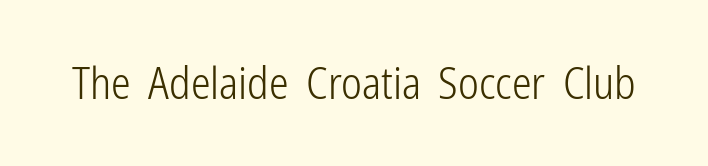
{"serif": "no", "italic": "no", "bold": "no", "weight": "light", "width": "condensed", "stroke_contrast": "low", "x_height": "medium", "monospaced": "no", "underline": "no", "letter_spacing": "normal", "letter_spacing_em": 0.0, "glyph_px": 44}
